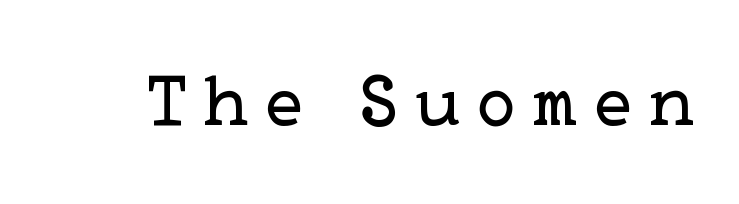
Has an underline been added? It has not. Someone cranked the tracking dial way up on this one. Characters remain perfectly vertical along every line. Observe the serifs anchoring each vertical stroke in this sample. A quiet, ordinary-to-light weight characterises the typeface.
